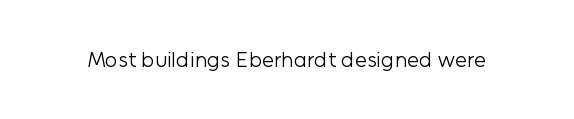
{"italic": "no", "bold": "no", "underline": "no", "letter_spacing": "normal", "letter_spacing_em": 0.0, "glyph_px": 22}
